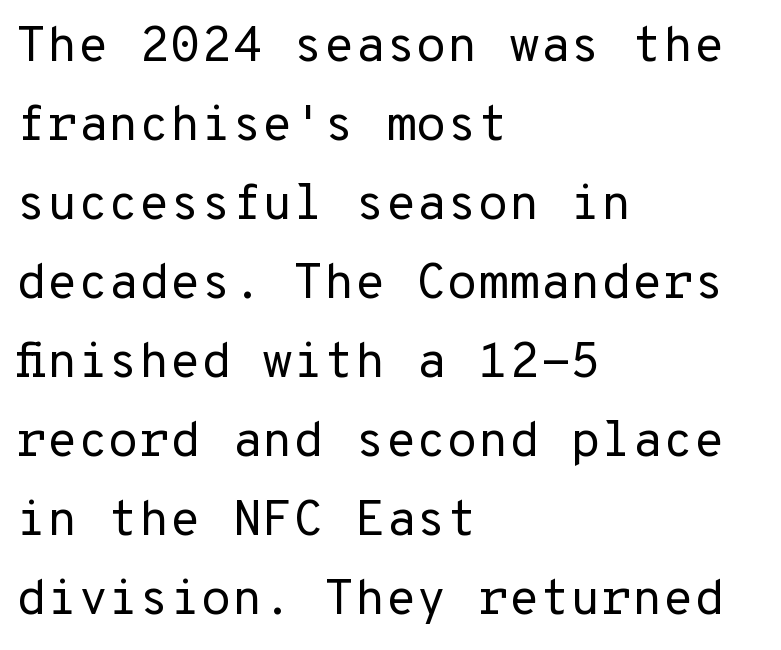
Is the block centered? No — it sits flush against the left margin. Unlike italic type, these characters show no tilt at all. Check where the strokes stop: nothing finishes them off — pure sans. The rows are spaced the way most documents space them.
